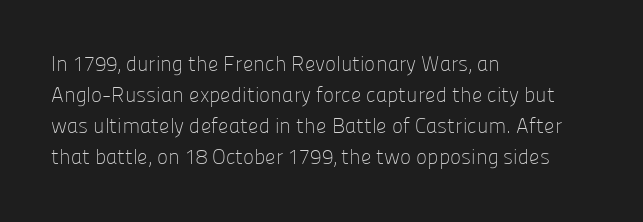
No chunkiness to these letters — they're not bold. The area under the type is left untouched. This rendering uses left alignment, leaving the right contour irregular. The font's upright variant was chosen for this text. Compared with typical body copy, the letter spacing here is the same.
